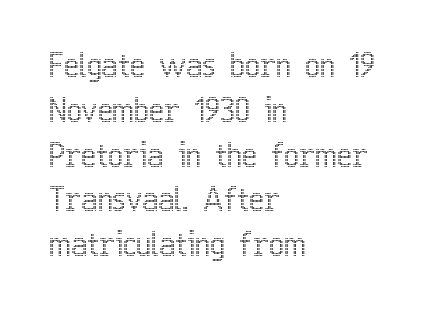
Each new line begins a customary step beneath the previous one. Notice how the passage keeps a crisp vertical edge on the left only. Only glyphs here, with clear space below each row. The line texture is even and compact thanks to regular tracking.
